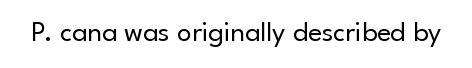
The image shows 29 px regular-weight sans-serif type, upright; set normal letter spacing, not underlined; low stroke contrast and a small x-height.
